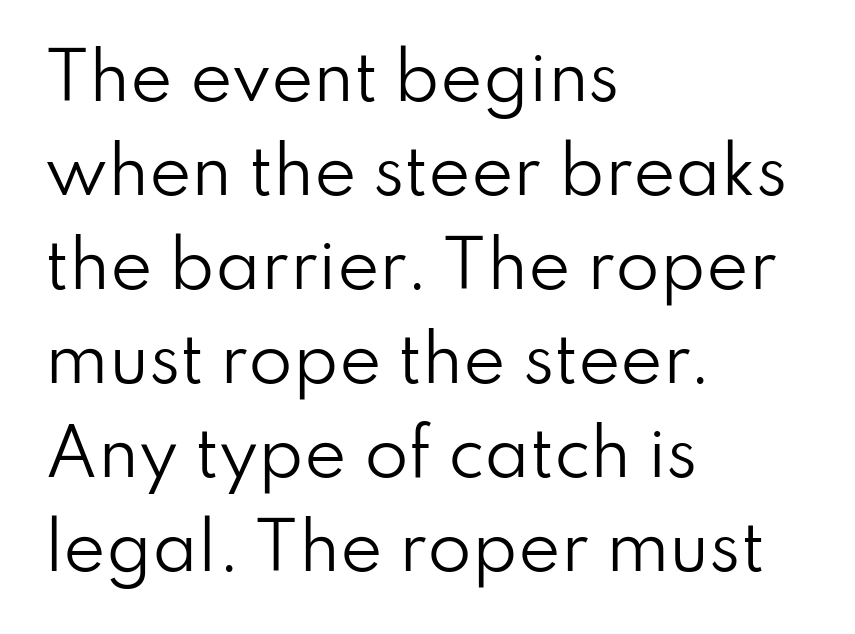
{"serif": "no", "italic": "no", "bold": "no", "weight": "regular", "width": "normal", "stroke_contrast": "low", "x_height": "small", "monospaced": "no", "underline": "no", "align": "left", "line_spacing": "normal", "line_spacing_ratio": 1.47, "letter_spacing": "normal", "letter_spacing_em": 0.0, "glyph_px": 64}
